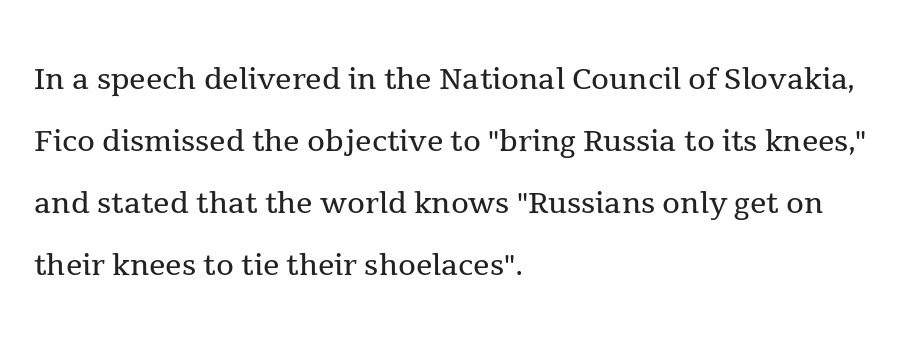
In terms of posture, this sample is upright. Caption: standard tracking, unaltered. Stem width sits at or under what a default text font uses. The designer left line spacing at the default.
